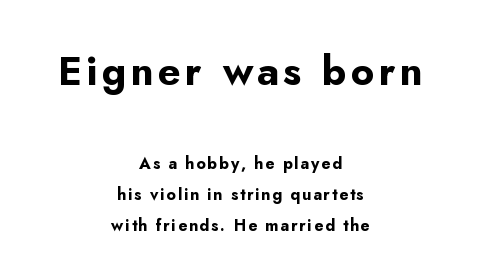
{"serif": "no", "italic": "no", "bold": "yes", "weight": "bold", "width": "normal", "stroke_contrast": "low", "x_height": "small", "monospaced": "no", "underline": "no", "align": "center", "line_spacing": "loose", "line_spacing_ratio": 1.93, "larger_block": "first", "size_ratio": 2.5, "glyph_px": 40}
